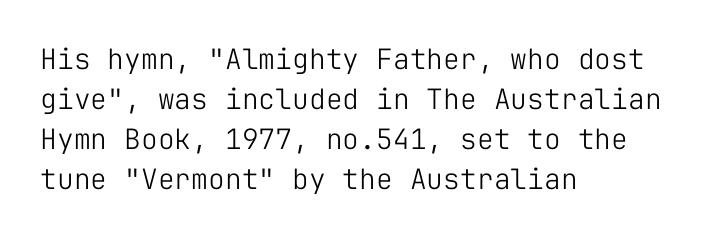
Q: Is the text bold? A: No.
Q: Is the text italic (slanted)? A: No, it is upright.
Q: Is the typeface a serif or a sans-serif typeface? A: Sans-serif.
Q: Is the text underlined? A: No.
Q: How is the paragraph aligned? A: Left-aligned.
Q: Is the spacing between letters normal or unusually wide? A: Normal.
Q: Is the spacing between lines tight, normal or loose? A: Normal.
Q: Width (condensed, normal, or wide)? A: Normal.
Q: Stroke contrast? A: Low.
Q: x-height? A: Medium.
Q: Monospaced? A: Yes.
